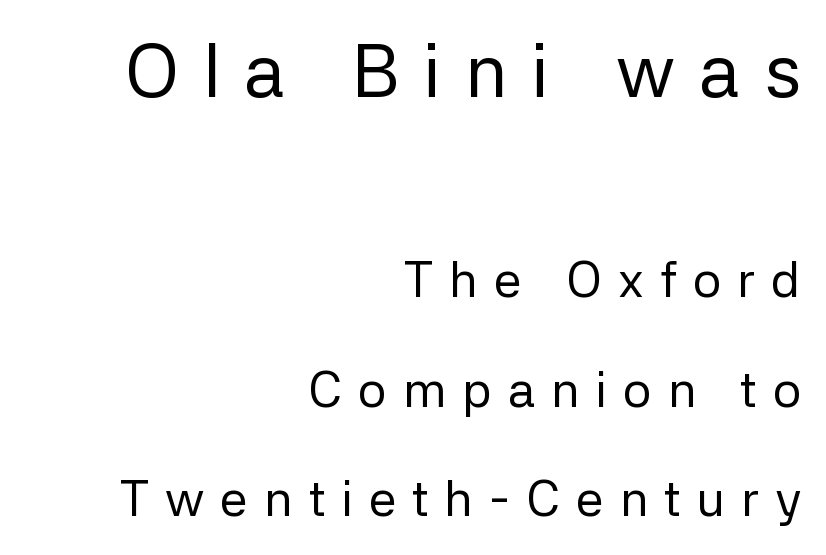
Note the varied advance widths — an 'i' is clearly narrower than an 'm'. Reading top to bottom, the characters get smaller at the block break. Someone cranked the tracking dial way up on this one. In CSS terms this would be text-align: right. Anything drawn beneath the words? Only blank space.
